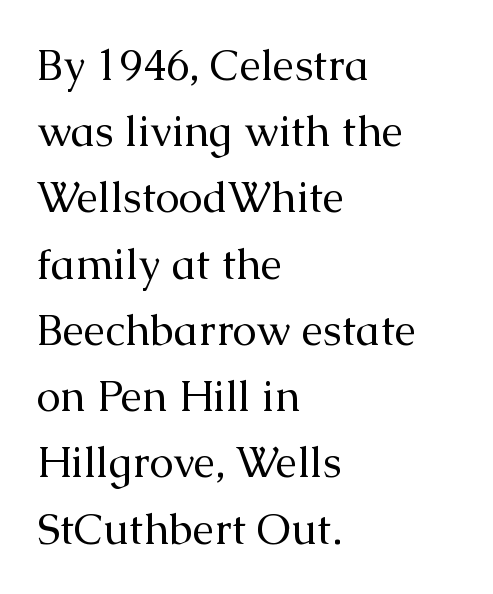
{"serif": "yes", "italic": "no", "bold": "no", "weight": "regular", "width": "normal", "stroke_contrast": "medium", "x_height": "medium", "monospaced": "no", "underline": "no", "align": "left", "line_spacing": "normal", "line_spacing_ratio": 1.54, "letter_spacing": "normal", "letter_spacing_em": 0.0, "glyph_px": 43}
